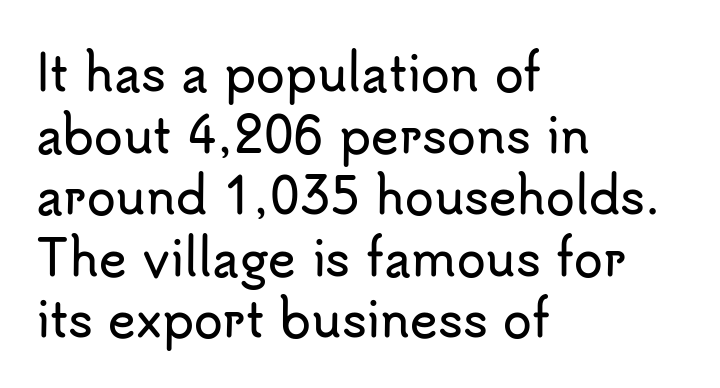
Characters follow at the spacing the type designer built in. Is the block centered? No — it sits flush against the left margin. Is this a fixed-width face? No — the glyphs have proportional, varying widths. Reading down the column, the eye jumps a familiar distance to each next line. Note: no serifs on the glyphs.
